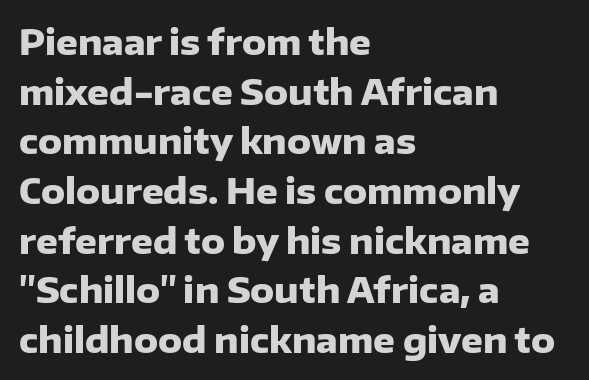
The image shows 34 px heavy sans-serif type, upright; set left-aligned, normal line spacing (1.46x), normal letter spacing, not underlined; low stroke contrast and a medium x-height.
